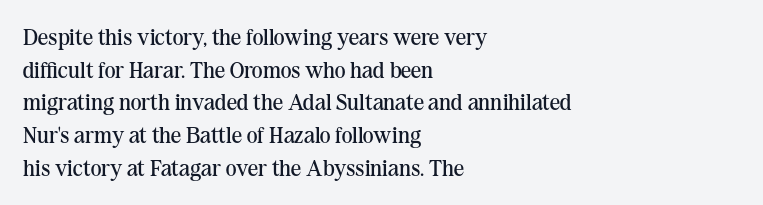
The image shows 23 px text type, upright; set left-aligned, normal line spacing (1.42x), normal letter spacing, not underlined.
